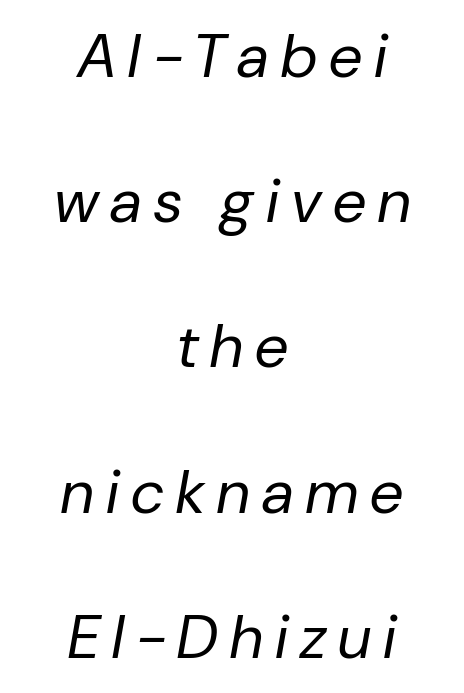
Q: Is the text bold? A: No.
Q: Is the text italic (slanted)? A: Yes, it leans right by about 10 degrees.
Q: Is the text underlined? A: No.
Q: How is the paragraph aligned? A: Centered.
Q: Is the spacing between letters normal or unusually wide? A: Unusually wide.
Q: Is the spacing between lines tight, normal or loose? A: Loose.
Q: Width (condensed, normal, or wide)? A: Normal.
Q: Stroke contrast? A: Low.
Q: x-height? A: Medium.
Q: Monospaced? A: No.
